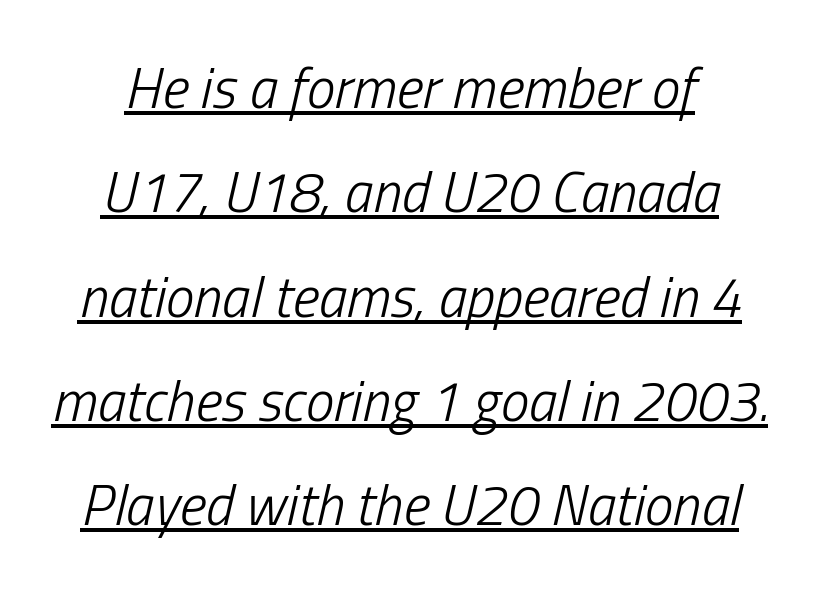
Q: Is the text bold? A: No.
Q: Is the text italic (slanted)? A: Yes, it leans right by about 13 degrees.
Q: Is the text underlined? A: Yes.
Q: How is the paragraph aligned? A: Centered.
Q: Is the spacing between letters normal or unusually wide? A: Normal.
Q: Width (condensed, normal, or wide)? A: Condensed.
Q: Stroke contrast? A: Low.
Q: x-height? A: Medium.
Q: Monospaced? A: No.
